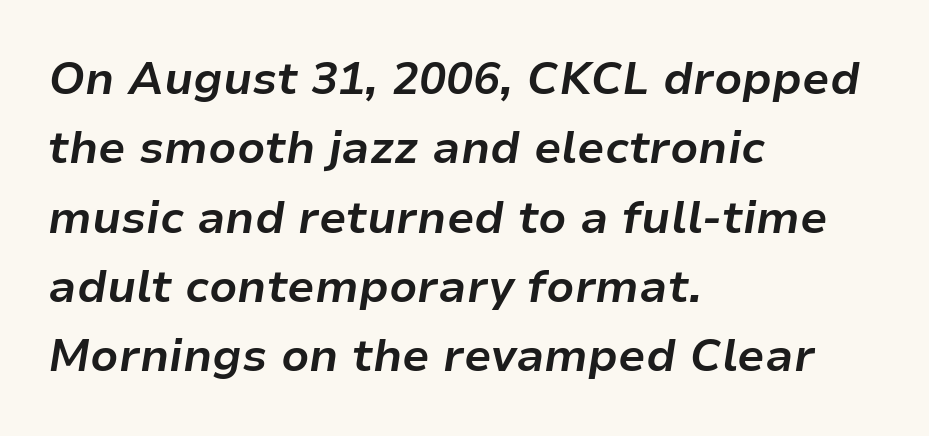
Q: Is the text bold? A: Yes.
Q: Is the text italic (slanted)? A: Yes, it leans right by about 9 degrees.
Q: Is the text underlined? A: No.
Q: How is the paragraph aligned? A: Left-aligned.
Q: Is the spacing between letters normal or unusually wide? A: Normal.
Q: Is the spacing between lines tight, normal or loose? A: Normal.
Q: Width (condensed, normal, or wide)? A: Normal.
Q: Stroke contrast? A: Low.
Q: x-height? A: Medium.
Q: Monospaced? A: No.
